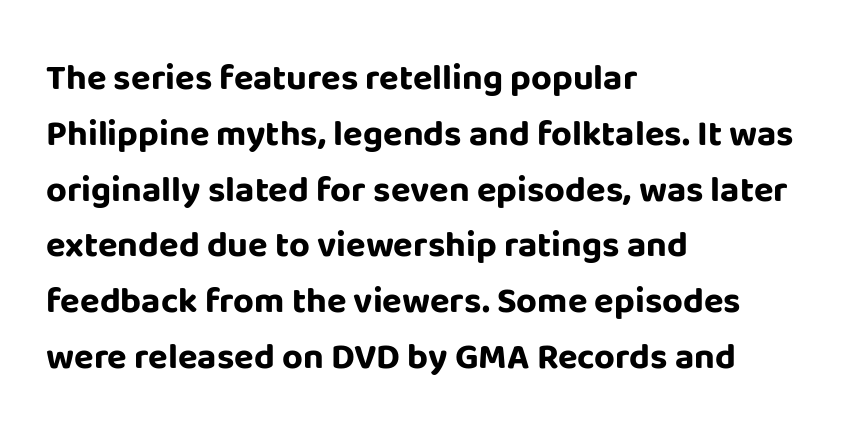
{"serif": "no", "italic": "no", "bold": "yes", "weight": "bold", "width": "normal", "stroke_contrast": "low", "x_height": "large", "monospaced": "no", "underline": "no", "align": "left", "line_spacing": "normal", "line_spacing_ratio": 1.55, "letter_spacing": "normal", "letter_spacing_em": 0.0, "glyph_px": 36}
